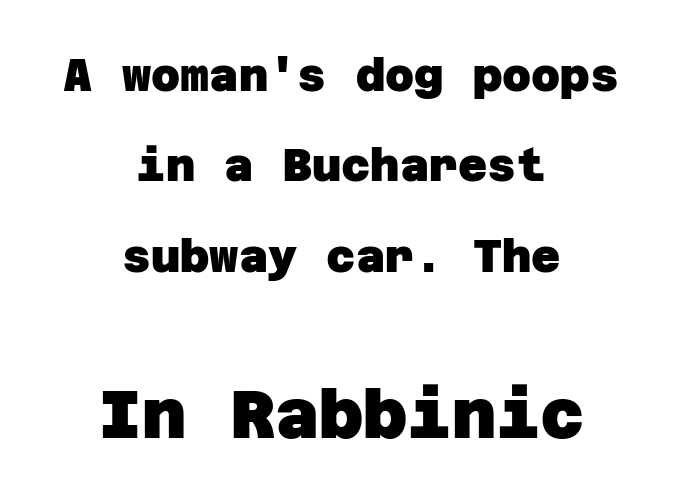
What kind of face is this? One without serifs — a sans. What stands out about the letter spacing? Nothing — it is the standard amount. These lines stack symmetrically, like a column narrowing and widening about its center. A student would notice the bottom passage is typeset larger than what precedes it.
